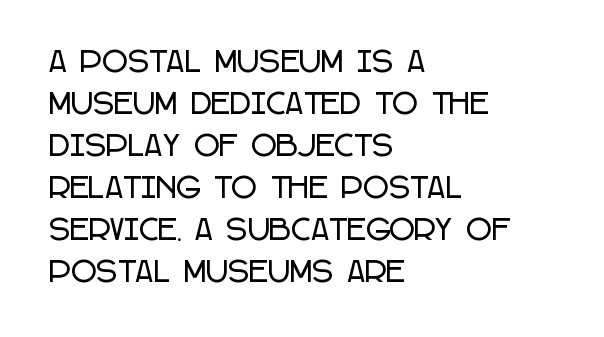
Q: Is the text italic (slanted)? A: No, it is upright.
Q: Is the typeface a serif or a sans-serif typeface? A: Sans-serif.
Q: Is the text underlined? A: No.
Q: How is the paragraph aligned? A: Left-aligned.
Q: Is the spacing between letters normal or unusually wide? A: Normal.
Q: Is the spacing between lines tight, normal or loose? A: Normal.
Q: Width (condensed, normal, or wide)? A: Condensed.
Q: Stroke contrast? A: Low.
Q: x-height? A: Large.
Q: Monospaced? A: No.
